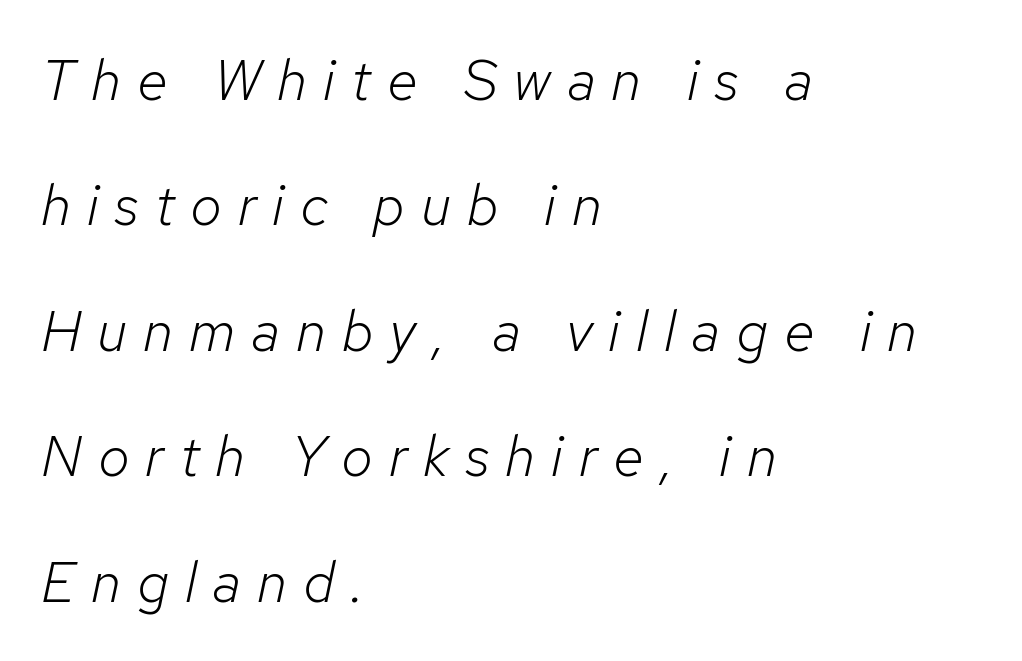
Plain, unruled lines of type. The lines are quadded left. If you drew a line through each stem, it would be angled. The font is comparable to plain body text, perhaps lighter. This block would shrink considerably if given ordinary leading; it's expanded now.
